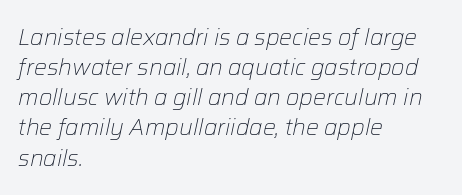
Honestly, there is no underline to notice here at all. The font is comparable to plain body text, perhaps lighter. Regular leading. The passage shown has conventional tracking throughout.
